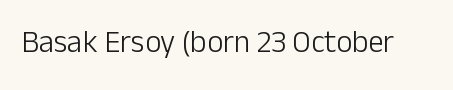
The image shows 31 px light sans-serif type, upright; set normal letter spacing, not underlined; low stroke contrast and a medium x-height.
